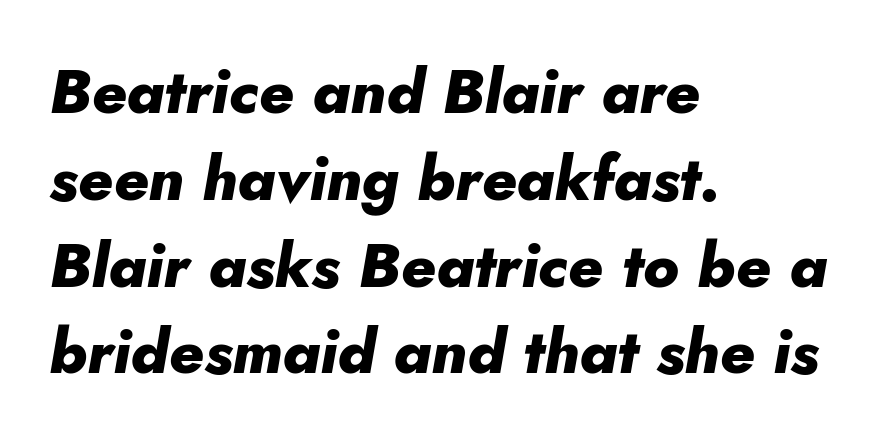
The image shows 62 px heavy type, italic (leaning right); set left-aligned, normal line spacing (1.4x), normal letter spacing, not underlined; low stroke contrast and a small x-height.
